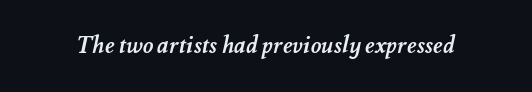
Q: Is the text bold? A: Yes.
Q: Is the text underlined? A: No.
Q: Is the spacing between letters normal or unusually wide? A: Normal.
